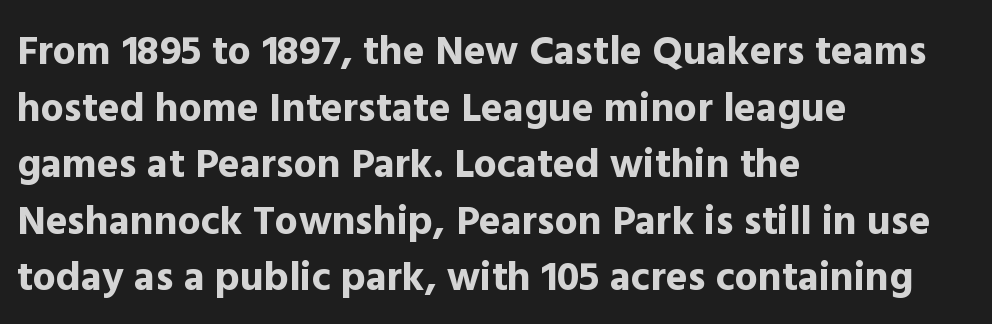
Q: Is the text bold? A: Yes.
Q: Is the text italic (slanted)? A: No, it is upright.
Q: Is the typeface a serif or a sans-serif typeface? A: Sans-serif.
Q: Is the text underlined? A: No.
Q: How is the paragraph aligned? A: Left-aligned.
Q: Is the spacing between letters normal or unusually wide? A: Normal.
Q: Is the spacing between lines tight, normal or loose? A: Normal.
Q: Width (condensed, normal, or wide)? A: Normal.
Q: x-height? A: Medium.
Q: Monospaced? A: No.
